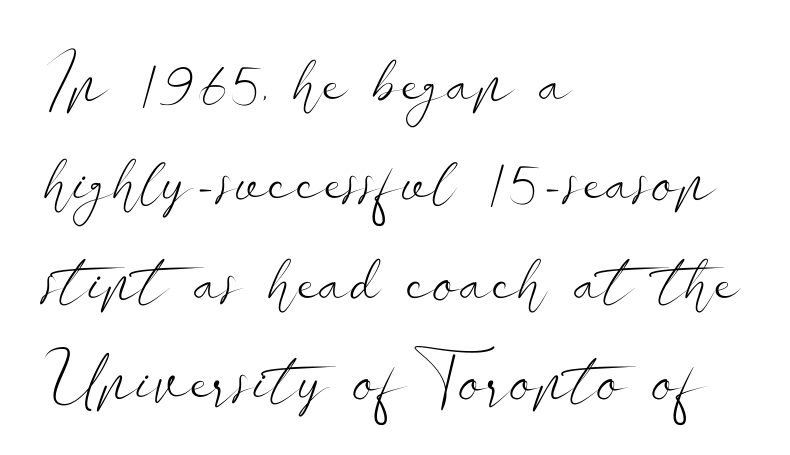
{"serif": "no", "bold": "no", "weight": "light", "width": "wide", "stroke_contrast": "low", "x_height": "small", "monospaced": "no", "underline": "no", "align": "left", "line_spacing": "normal", "line_spacing_ratio": 1.46, "letter_spacing": "normal", "letter_spacing_em": 0.0, "glyph_px": 68}
